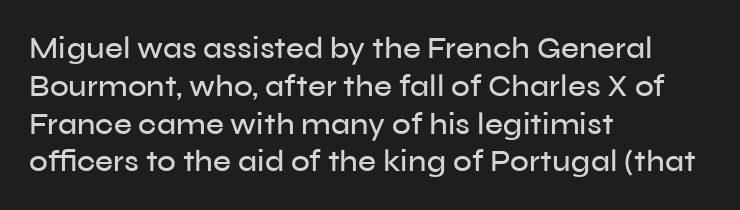
The image shows 31 px sans-serif type, upright; set left-aligned, line spacing 1.22x, normal letter spacing, not underlined; low stroke contrast and a medium x-height.
